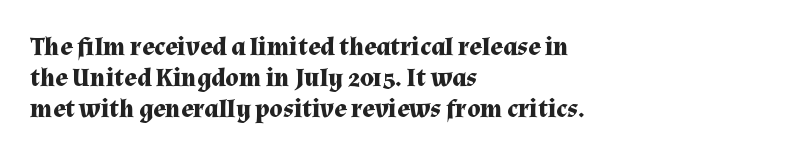
A typesetter would mark this as roman, not italic. The face used here is rendered with its standard letterfit. As a designer I'd log this as weight 700, bold. Underlining? Definitely not there. The text block is weighted toward the left margin, trailing off unevenly rightward.
